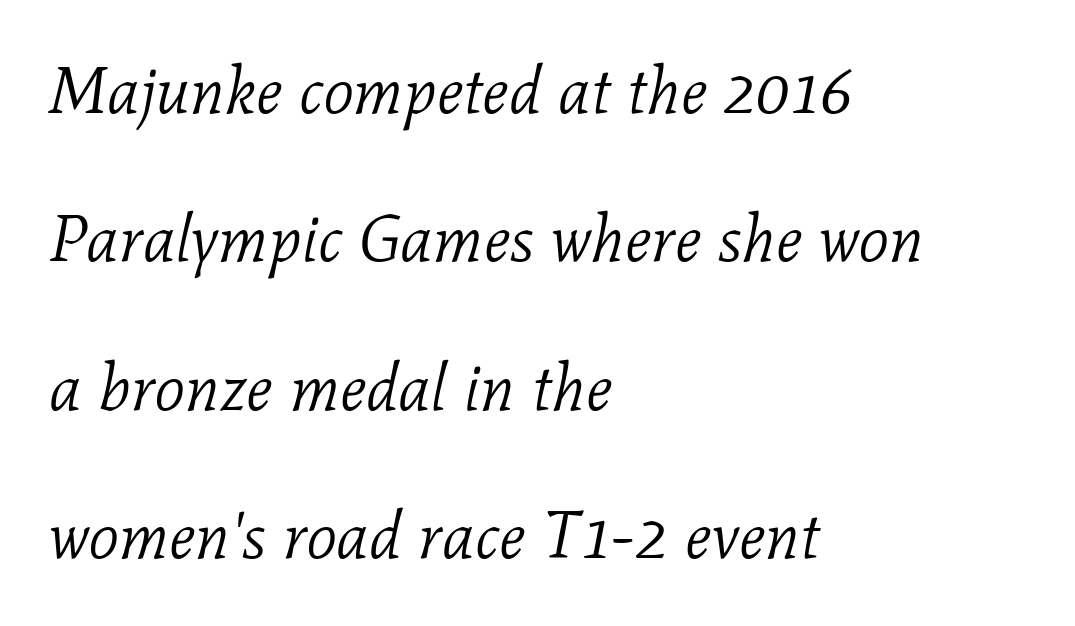
{"serif": "yes", "italic": "yes", "lean": "right", "slant_degrees": 11, "bold": "no", "weight": "light", "width": "normal", "stroke_contrast": "low", "x_height": "medium", "monospaced": "no", "underline": "no", "align": "left", "line_spacing": "loose", "line_spacing_ratio": 2.25, "letter_spacing": "normal", "letter_spacing_em": 0.0, "glyph_px": 66}
